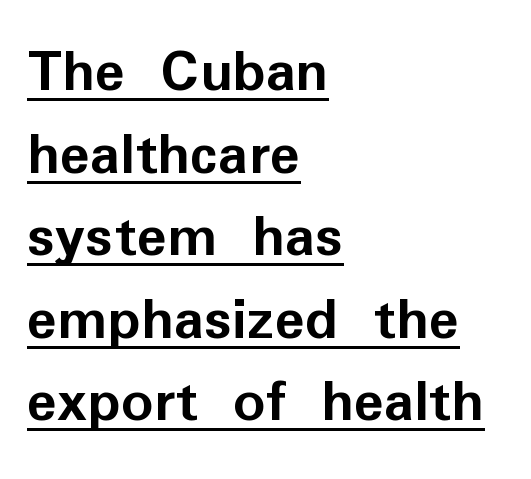
These words are printed bold, with thick strokes throughout. Underlined type. You could call the tracking neutral — neither tight nor loose. Classification — sans serif. Proportional: the letters do not fall into vertical columns.
